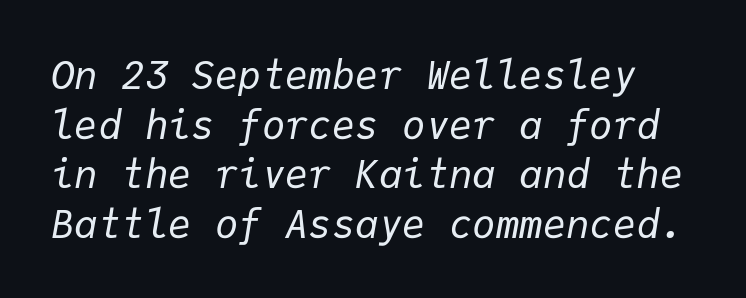
Q: Is the text bold? A: No.
Q: Is the text italic (slanted)? A: Yes, it leans right by about 9 degrees.
Q: Is the text underlined? A: No.
Q: Is the spacing between letters normal or unusually wide? A: Normal.
Q: Is the spacing between lines tight, normal or loose? A: Normal.
Q: Width (condensed, normal, or wide)? A: Normal.
Q: Stroke contrast? A: Low.
Q: x-height? A: Medium.
Q: Monospaced? A: Yes.
